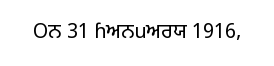
Posture: upright roman. Short note: letters normally spaced. The weight would be labelled regular, book, light, or lighter still. Lines of text with bare space underneath.
